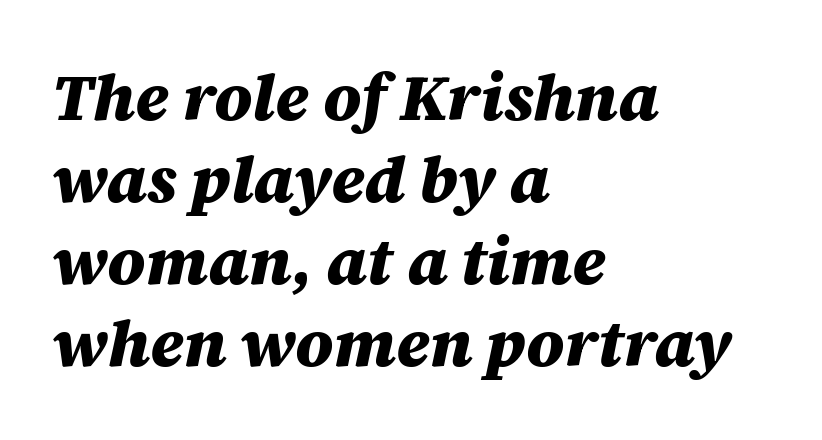
Q: Is the text bold? A: Yes.
Q: Is the text italic (slanted)? A: Yes, it leans right by about 12 degrees.
Q: Is the text underlined? A: No.
Q: How is the paragraph aligned? A: Left-aligned.
Q: Is the spacing between letters normal or unusually wide? A: Normal.
Q: Is the spacing between lines tight, normal or loose? A: Normal.
Q: Width (condensed, normal, or wide)? A: Normal.
Q: Stroke contrast? A: Medium.
Q: x-height? A: Large.
Q: Monospaced? A: No.
